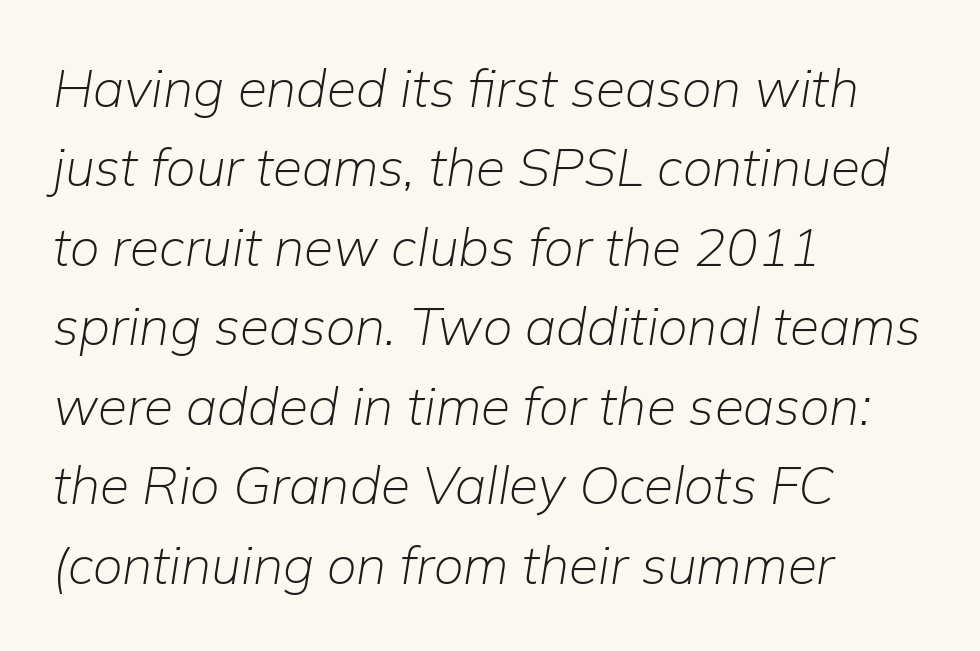
{"italic": "yes", "lean": "right", "slant_degrees": 9, "bold": "no", "weight": "light", "width": "normal", "stroke_contrast": "low", "x_height": "medium", "monospaced": "no", "underline": "no", "align": "left", "line_spacing": "normal", "line_spacing_ratio": 1.5, "letter_spacing": "normal", "letter_spacing_em": 0.0, "glyph_px": 53}
